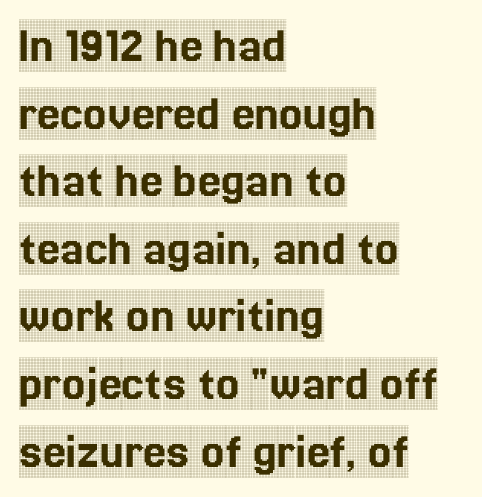
Q: Is the text italic (slanted)? A: No, it is upright.
Q: Is the typeface a serif or a sans-serif typeface? A: Serif.
Q: Is the text underlined? A: No.
Q: How is the paragraph aligned? A: Left-aligned.
Q: Is the spacing between letters normal or unusually wide? A: Normal.
Q: Is the spacing between lines tight, normal or loose? A: Normal.
Q: Width (condensed, normal, or wide)? A: Condensed.
Q: x-height? A: Large.
Q: Monospaced? A: No.
